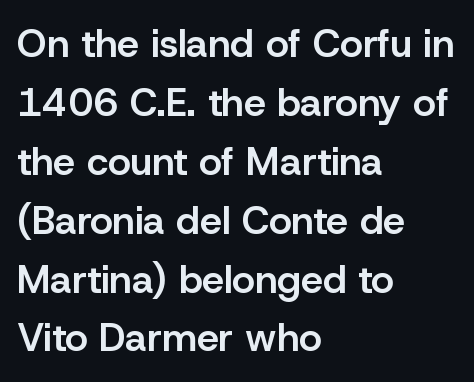
The image shows 39 px semibold sans-serif type, upright; set left-aligned, normal line spacing (1.51x), normal letter spacing, not underlined; low stroke contrast and a medium x-height.
